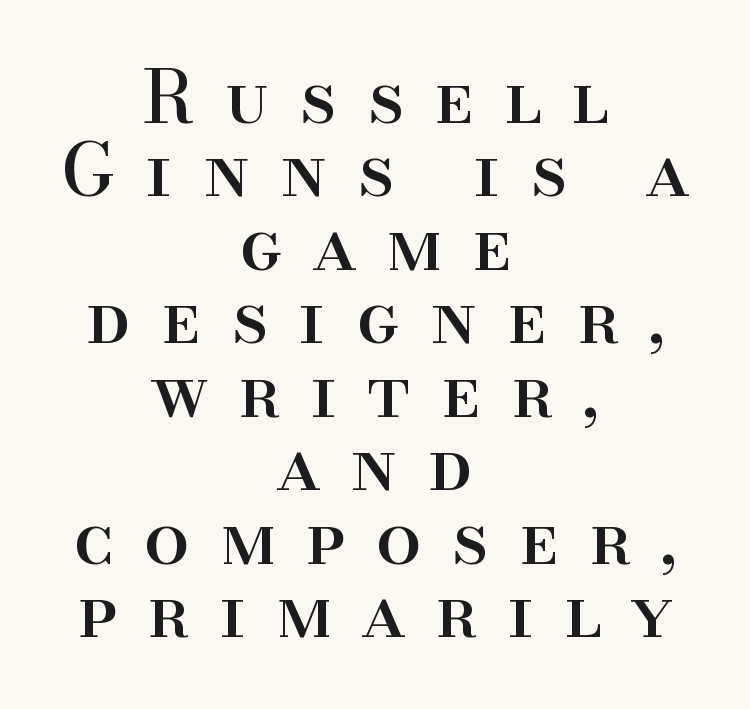
Clear beneath every line of the passage. Upright lettering throughout. The designer went with a serif here, giving each stem small feet. Honestly, the letter spacing is so wide it's the main thing you notice. Leading is clearly below the norm, producing a dense column.
